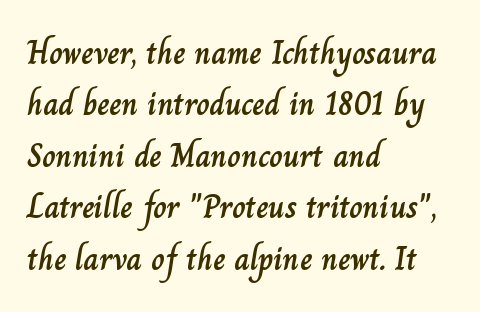
Q: Is the text italic (slanted)? A: Yes.
Q: Is the text underlined? A: No.
Q: How is the paragraph aligned? A: Left-aligned.
Q: Is the spacing between letters normal or unusually wide? A: Normal.
Q: Is the spacing between lines tight, normal or loose? A: Normal.
Q: Width (condensed, normal, or wide)? A: Normal.
Q: Stroke contrast? A: Low.
Q: x-height? A: Small.
Q: Monospaced? A: No.
